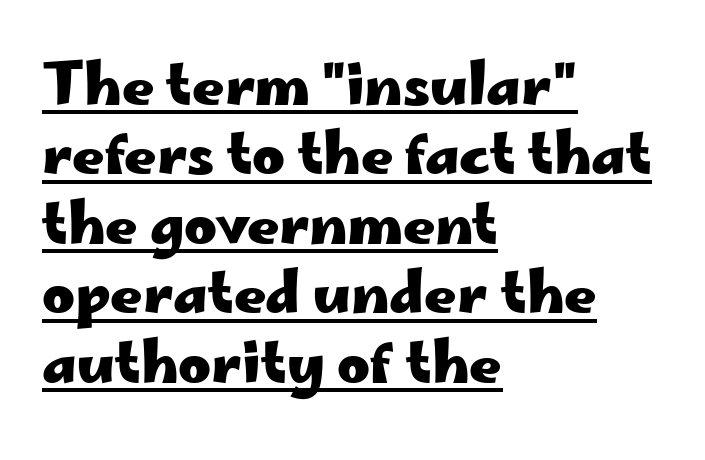
The image shows 56 px heavy, wide sans-serif type, upright; set left-aligned, line spacing 1.24x, normal letter spacing, underlined; low stroke contrast and a small x-height.
